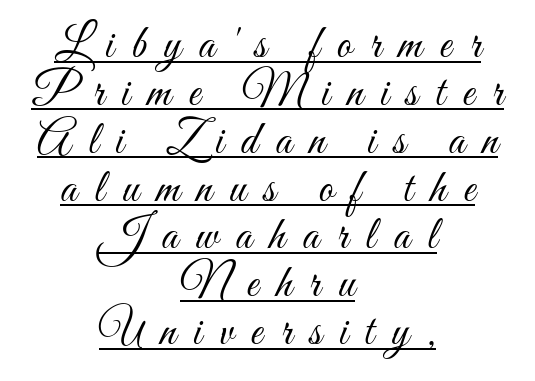
The image shows 46 px light, condensed type; set centered, tight line spacing (1.04x), unusually wide letter spacing (+0.38 em), underlined; medium stroke contrast and a small x-height.
